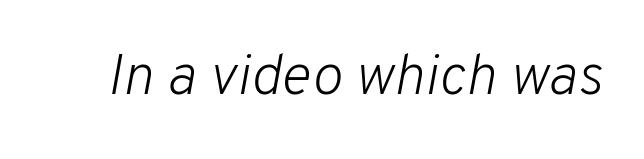
Q: Is the text bold? A: No.
Q: Is the text italic (slanted)? A: Yes, it leans right by about 10 degrees.
Q: Is the text underlined? A: No.
Q: Is the spacing between letters normal or unusually wide? A: Normal.
Q: Width (condensed, normal, or wide)? A: Normal.
Q: Stroke contrast? A: Low.
Q: x-height? A: Medium.
Q: Monospaced? A: No.
